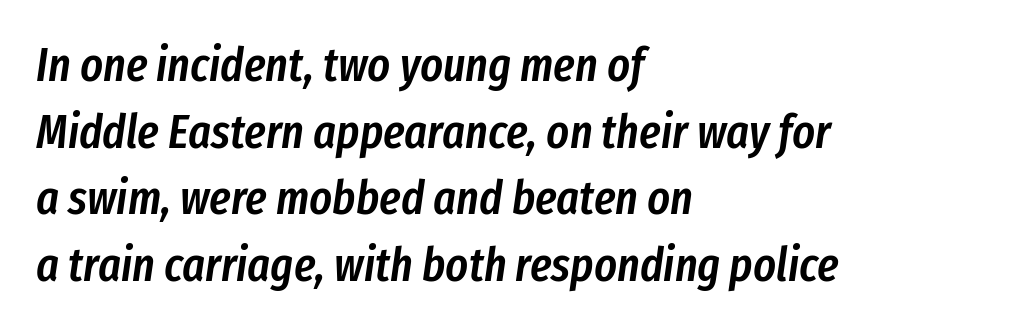
Inter-character spacing is left at the font's built-in metrics. Words float on clear page, feet unadorned. A typesetter would mark this as italic. Line spacing here is normal.
